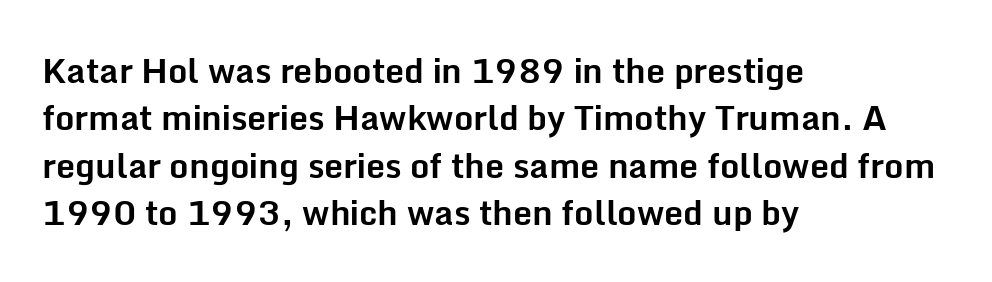
Q: Is the text bold? A: Yes.
Q: Is the text italic (slanted)? A: No, it is upright.
Q: Is the typeface a serif or a sans-serif typeface? A: Sans-serif.
Q: Is the text underlined? A: No.
Q: How is the paragraph aligned? A: Left-aligned.
Q: Is the spacing between letters normal or unusually wide? A: Normal.
Q: Is the spacing between lines tight, normal or loose? A: Normal.
Q: Width (condensed, normal, or wide)? A: Normal.
Q: Stroke contrast? A: Low.
Q: x-height? A: Medium.
Q: Monospaced? A: No.
